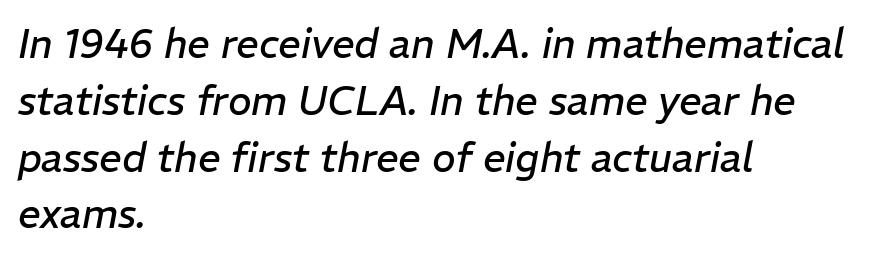
Q: Is the text bold? A: No.
Q: Is the text italic (slanted)? A: Yes, it leans right by about 11 degrees.
Q: Is the text underlined? A: No.
Q: How is the paragraph aligned? A: Left-aligned.
Q: Is the spacing between letters normal or unusually wide? A: Normal.
Q: Is the spacing between lines tight, normal or loose? A: Normal.
Q: Width (condensed, normal, or wide)? A: Normal.
Q: Stroke contrast? A: Low.
Q: x-height? A: Medium.
Q: Monospaced? A: No.
